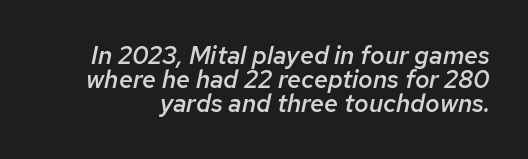
Notice the strokes are somewhat thickened but not fully heavy: this is a semibold. The letterforms sit shoulder to shoulder at normal distance. Compared with typical paragraphs, the rows here are closer together. Notice how the stems are inclined rather than vertical — that's the hallmark of italics. Plain, unruled lines of type.
